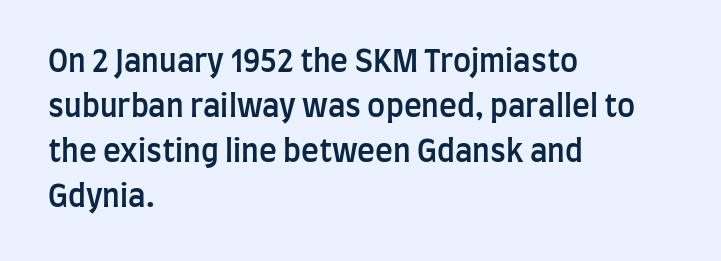
Horizontal alignment here is leftward, the default for most running prose. Whoever set this chose a conventional vertical rhythm. Varying glyph widths throughout — classic text-font behaviour. The glyphs in this specimen are sans serif. No word sits above an underline.
